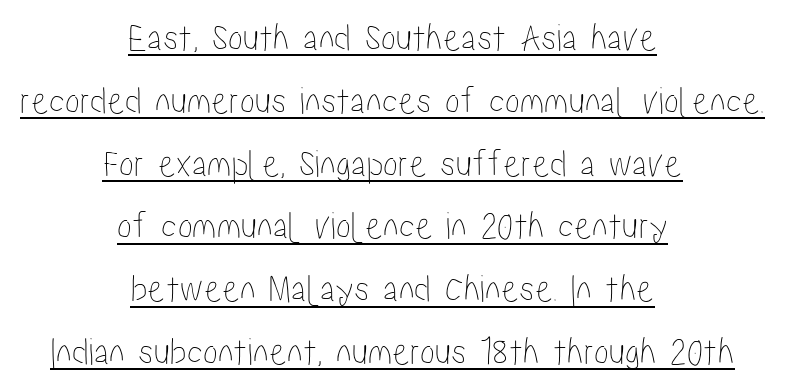
The image shows 40 px condensed type, upright; set centered, normal line spacing (1.57x), normal letter spacing, underlined; low stroke contrast and a medium x-height.
